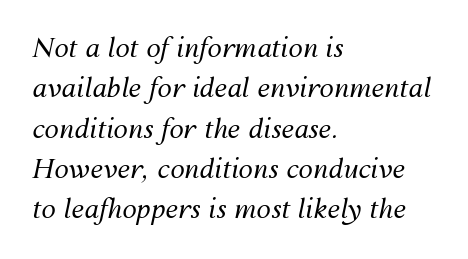
{"italic": "yes", "lean": "right", "slant_degrees": 12, "bold": "no", "underline": "no", "align": "left", "line_spacing": "normal", "line_spacing_ratio": 1.55, "letter_spacing": "normal", "letter_spacing_em": 0.0, "glyph_px": 26}
